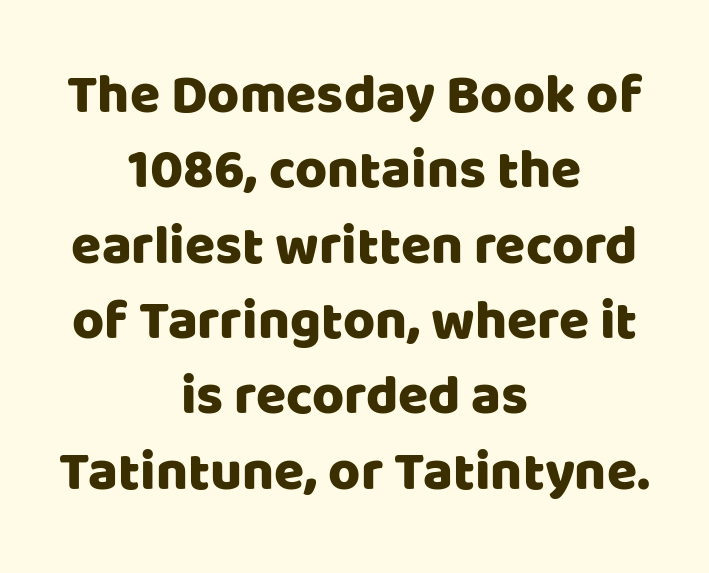
Caption: standard tracking, unaltered. Observe the absence of serifs on each vertical stroke in this sample. Posture: upright roman. Spacing verdict: proportional, widths tailored to each character.
